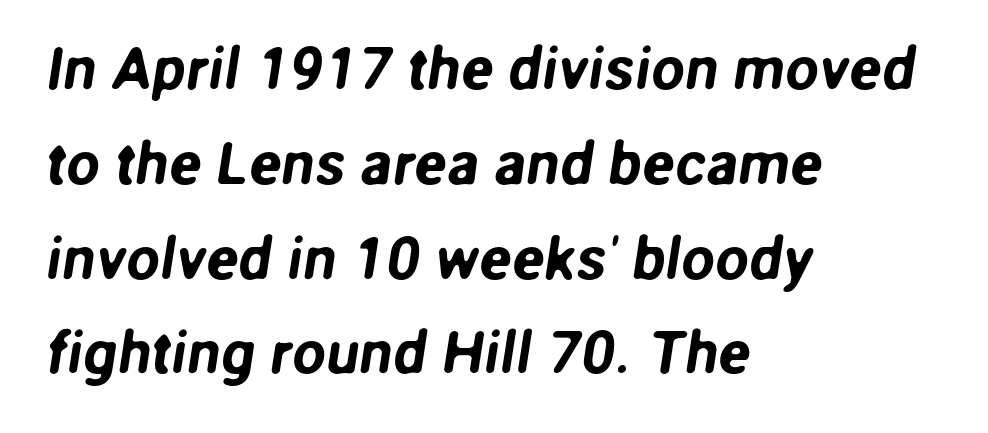
{"serif": "no", "width": "normal", "stroke_contrast": "low", "x_height": "medium", "monospaced": "no", "underline": "no", "align": "left", "line_spacing": "normal", "line_spacing_ratio": 1.58, "letter_spacing": "normal", "letter_spacing_em": 0.0, "glyph_px": 60}
